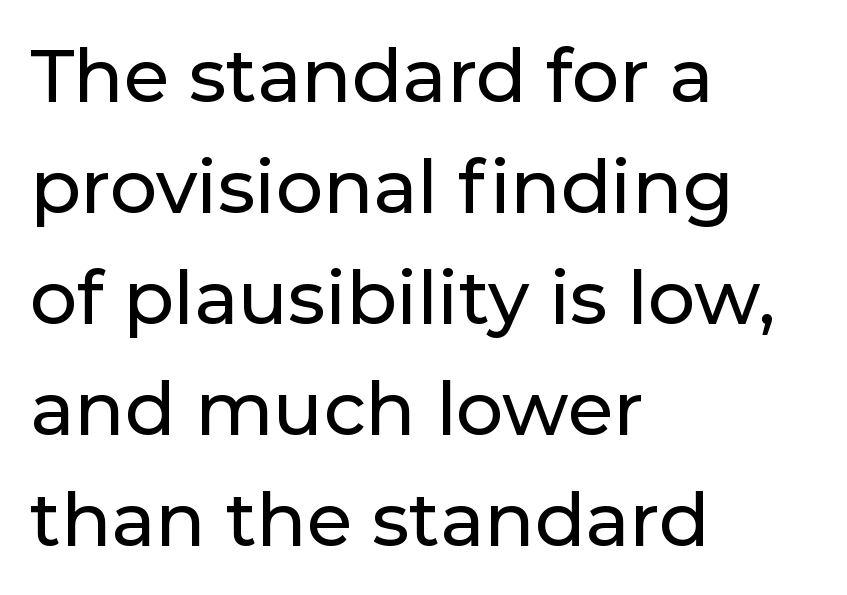
{"serif": "no", "italic": "no", "width": "normal", "stroke_contrast": "low", "x_height": "medium", "monospaced": "no", "underline": "no", "align": "left", "line_spacing": "normal", "line_spacing_ratio": 1.5, "letter_spacing": "normal", "letter_spacing_em": 0.0, "glyph_px": 74}
